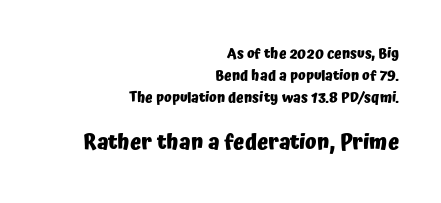
Q: Is the text bold? A: Yes.
Q: Is the text italic (slanted)? A: No, it is upright.
Q: Is the text underlined? A: No.
Q: How is the paragraph aligned? A: Right-aligned.
Q: Is the spacing between letters normal or unusually wide? A: Normal.
Q: Is the spacing between lines tight, normal or loose? A: Normal.
Q: Which block of text is set in a larger size, the first (top) or the second (bottom)? A: The second (bottom) one.
